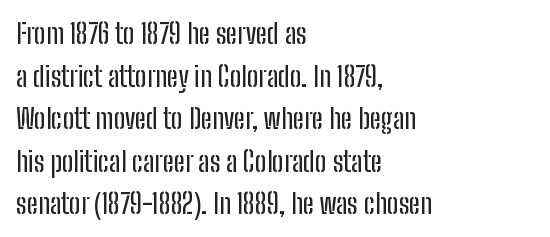
Q: Is the text italic (slanted)? A: No, it is upright.
Q: Is the typeface a serif or a sans-serif typeface? A: Sans-serif.
Q: Is the text underlined? A: No.
Q: How is the paragraph aligned? A: Left-aligned.
Q: Is the spacing between letters normal or unusually wide? A: Normal.
Q: Is the spacing between lines tight, normal or loose? A: Normal.
Q: Width (condensed, normal, or wide)? A: Condensed.
Q: Stroke contrast? A: Low.
Q: x-height? A: Medium.
Q: Monospaced? A: No.
